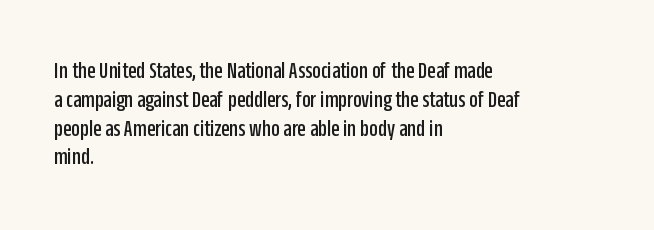
Q: Is the text italic (slanted)? A: No, it is upright.
Q: Is the text underlined? A: No.
Q: How is the paragraph aligned? A: Left-aligned.
Q: Is the spacing between letters normal or unusually wide? A: Normal.
